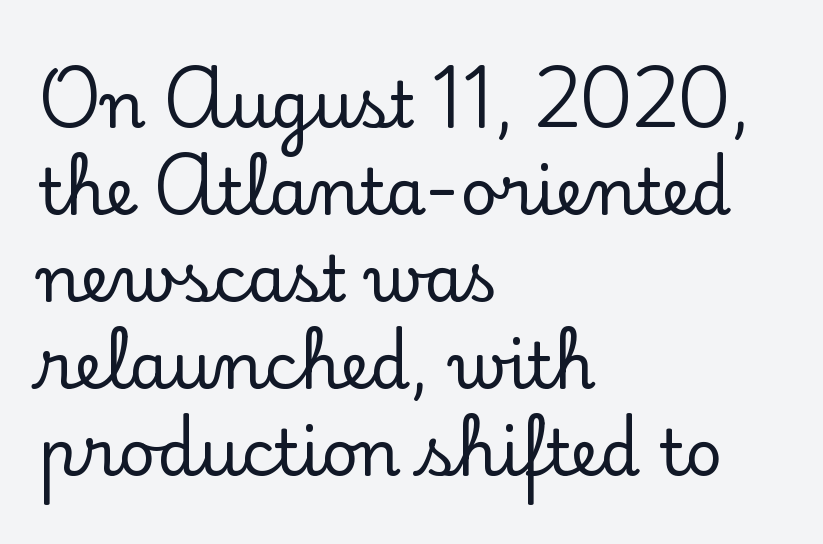
The image shows 64 px serif type, upright; set left-aligned, normal line spacing (1.36x), normal letter spacing, not underlined; low stroke contrast and a small x-height.
